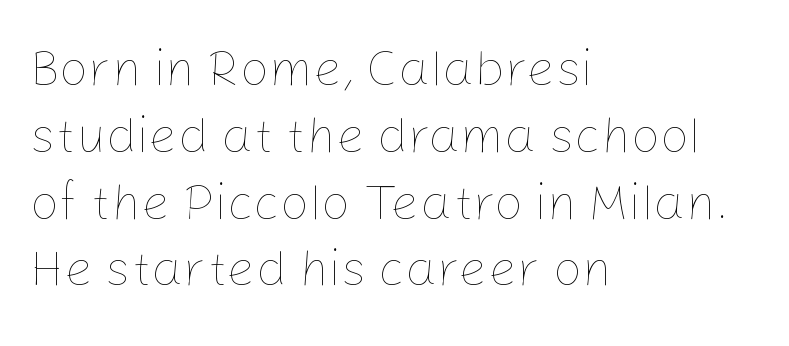
The image shows 51 px thin type, upright; set left-aligned, normal line spacing (1.31x), normal letter spacing, not underlined; low stroke contrast and a medium x-height.
